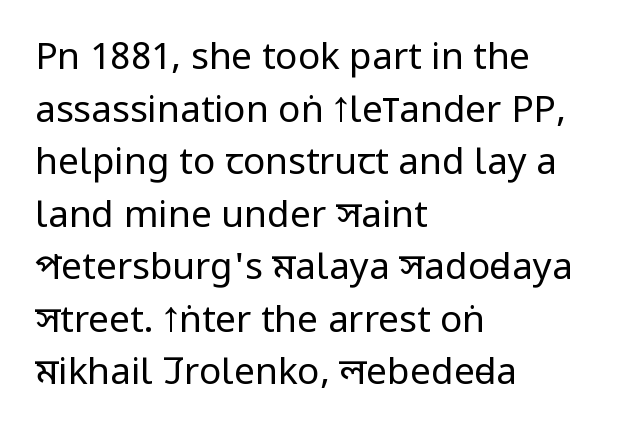
Type style note: lacks serifs. These lines are rendered in a variable-pitch font. The space between consecutive lines is moderate. No italicization has been applied; the sample stays upright. The strip under each line holds only bare page. Weight: not bold — regular or lighter.
